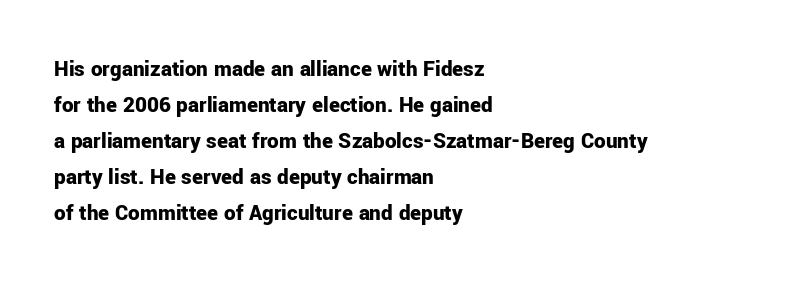
{"italic": "no", "bold": "yes", "underline": "no", "align": "left", "line_spacing": "normal", "line_spacing_ratio": 1.56, "letter_spacing": "normal", "letter_spacing_em": 0.0, "glyph_px": 23}
